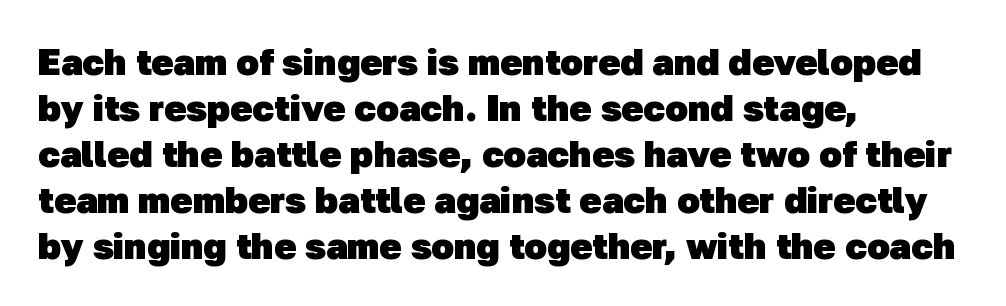
Q: Is the text bold? A: Yes.
Q: Is the typeface a serif or a sans-serif typeface? A: Sans-serif.
Q: Is the text underlined? A: No.
Q: How is the paragraph aligned? A: Left-aligned.
Q: Is the spacing between letters normal or unusually wide? A: Normal.
Q: Width (condensed, normal, or wide)? A: Normal.
Q: Stroke contrast? A: Low.
Q: x-height? A: Medium.
Q: Monospaced? A: No.
